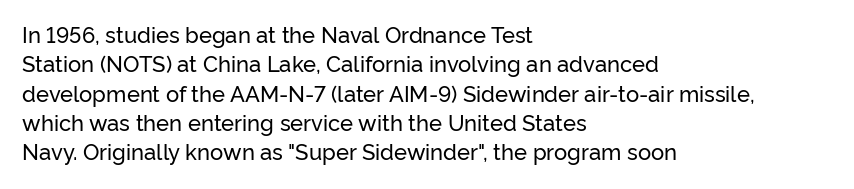
{"italic": "no", "underline": "no", "align": "left", "line_spacing": "normal", "line_spacing_ratio": 1.33, "letter_spacing": "normal", "letter_spacing_em": 0.0, "glyph_px": 22}
